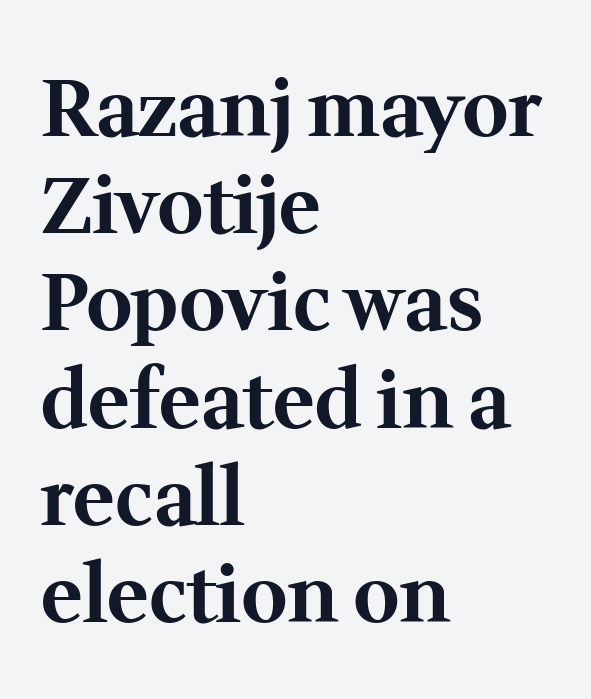
Q: Is the text bold? A: Yes.
Q: Is the text italic (slanted)? A: No, it is upright.
Q: Is the typeface a serif or a sans-serif typeface? A: Serif.
Q: Is the text underlined? A: No.
Q: How is the paragraph aligned? A: Left-aligned.
Q: Is the spacing between letters normal or unusually wide? A: Normal.
Q: Width (condensed, normal, or wide)? A: Normal.
Q: Stroke contrast? A: Medium.
Q: x-height? A: Medium.
Q: Monospaced? A: No.
